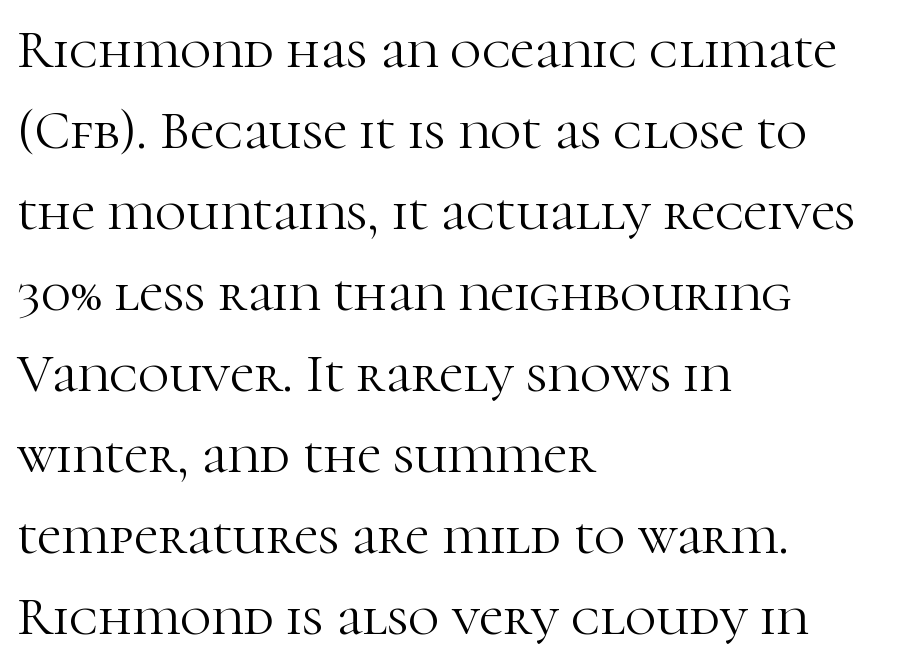
Q: Is the text bold? A: No.
Q: Is the text italic (slanted)? A: No, it is upright.
Q: Is the typeface a serif or a sans-serif typeface? A: Serif.
Q: Is the text underlined? A: No.
Q: How is the paragraph aligned? A: Left-aligned.
Q: Is the spacing between letters normal or unusually wide? A: Normal.
Q: Is the spacing between lines tight, normal or loose? A: Normal.
Q: Width (condensed, normal, or wide)? A: Normal.
Q: Stroke contrast? A: High.
Q: x-height? A: Medium.
Q: Monospaced? A: No.
